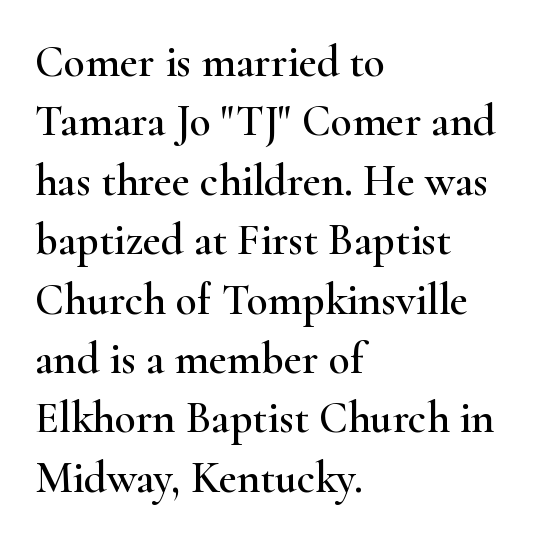
The image shows 44 px wide serif type, upright; set left-aligned, normal line spacing (1.35x), normal letter spacing, not underlined; high stroke contrast and a small x-height.
